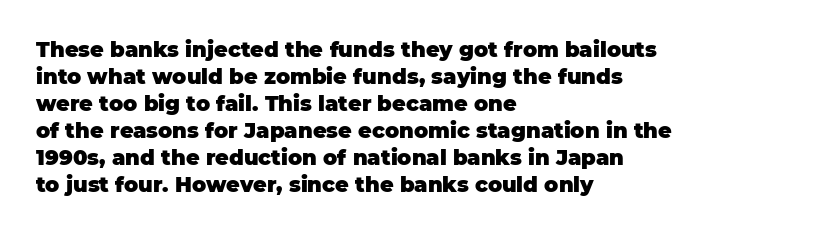
{"italic": "no", "bold": "yes", "underline": "no", "align": "left", "line_spacing": "normal", "line_spacing_ratio": 1.29, "letter_spacing": "normal", "letter_spacing_em": 0.0, "glyph_px": 21}
